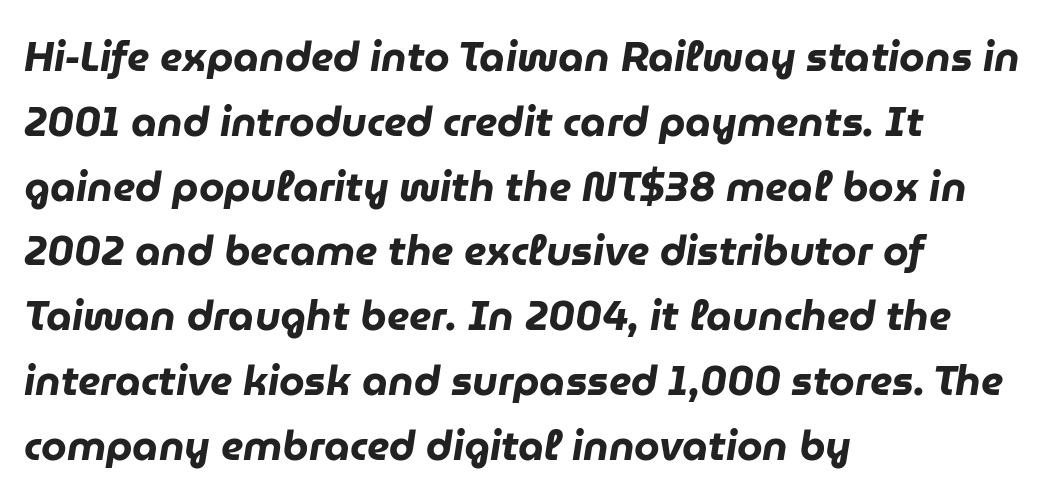
{"italic": "yes", "lean": "right", "slant_degrees": 9, "bold": "yes", "weight": "heavy", "width": "normal", "stroke_contrast": "low", "x_height": "medium", "monospaced": "no", "underline": "no", "align": "left", "line_spacing": "normal", "line_spacing_ratio": 1.58, "letter_spacing": "normal", "letter_spacing_em": 0.0, "glyph_px": 41}
